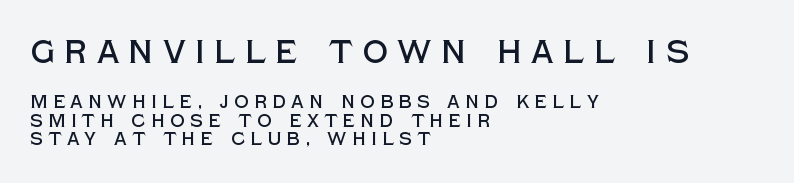
{"serif": "no", "italic": "no", "width": "normal", "x_height": "large", "monospaced": "no", "underline": "no", "align": "left", "line_spacing": "tight", "line_spacing_ratio": 1.04, "letter_spacing": "wide", "letter_spacing_em": 0.29, "larger_block": "first", "size_ratio": 1.78, "glyph_px": 32}
